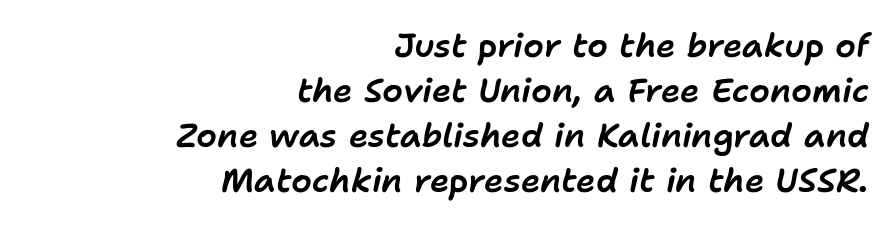
Honestly, the letter spacing is just normal — you wouldn't notice it. There's an unmistakable incline to the writing here. The zone under the glyphs is completely vacant. Vertically, the passage feels balanced, rows spaced as you'd expect. The text block is weighted toward the right margin, trailing off unevenly leftward. The face used here is proportionally spaced, like ordinary book or web type.
